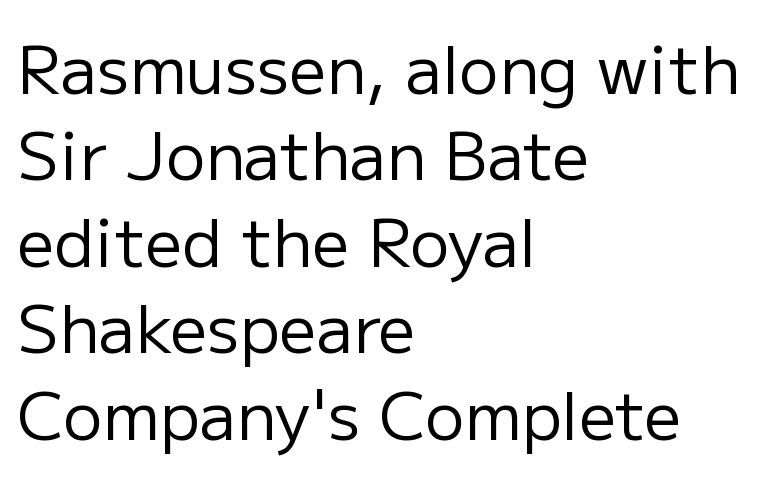
Q: Is the text bold? A: No.
Q: Is the text italic (slanted)? A: No, it is upright.
Q: Is the typeface a serif or a sans-serif typeface? A: Sans-serif.
Q: Is the text underlined? A: No.
Q: How is the paragraph aligned? A: Left-aligned.
Q: Is the spacing between letters normal or unusually wide? A: Normal.
Q: Is the spacing between lines tight, normal or loose? A: Normal.
Q: Width (condensed, normal, or wide)? A: Normal.
Q: Stroke contrast? A: Low.
Q: x-height? A: Medium.
Q: Monospaced? A: No.
